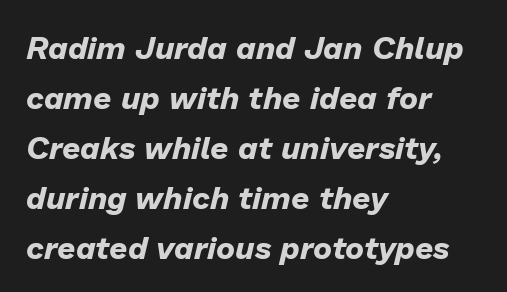
The image shows 32 px bold type, italic (leaning right); set left-aligned, normal line spacing (1.56x), normal letter spacing, not underlined; low stroke contrast and a medium x-height.
